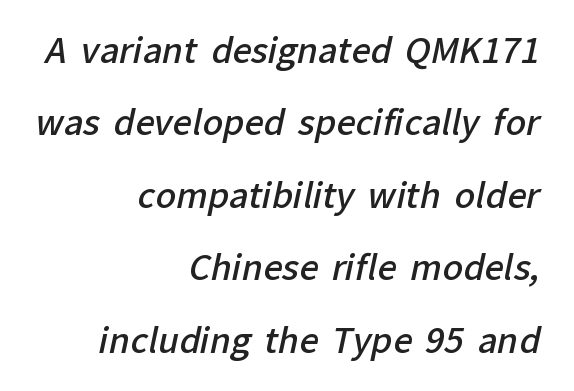
The string is rendered with underlining switched off. This sample trades compactness for vertical openness between lines. A flush-right, rag-left setting is used for this passage. The face used here is proportionally spaced, like ordinary book or web type.
